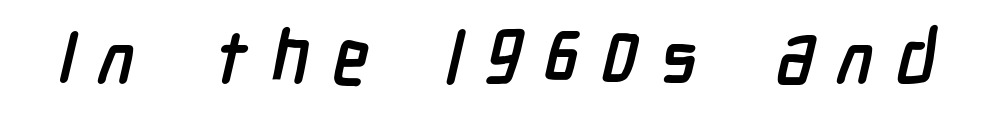
The image shows 74 px semibold, condensed sans-serif type; set unusually wide letter spacing (+0.31 em), not underlined; low stroke contrast and a medium x-height.
